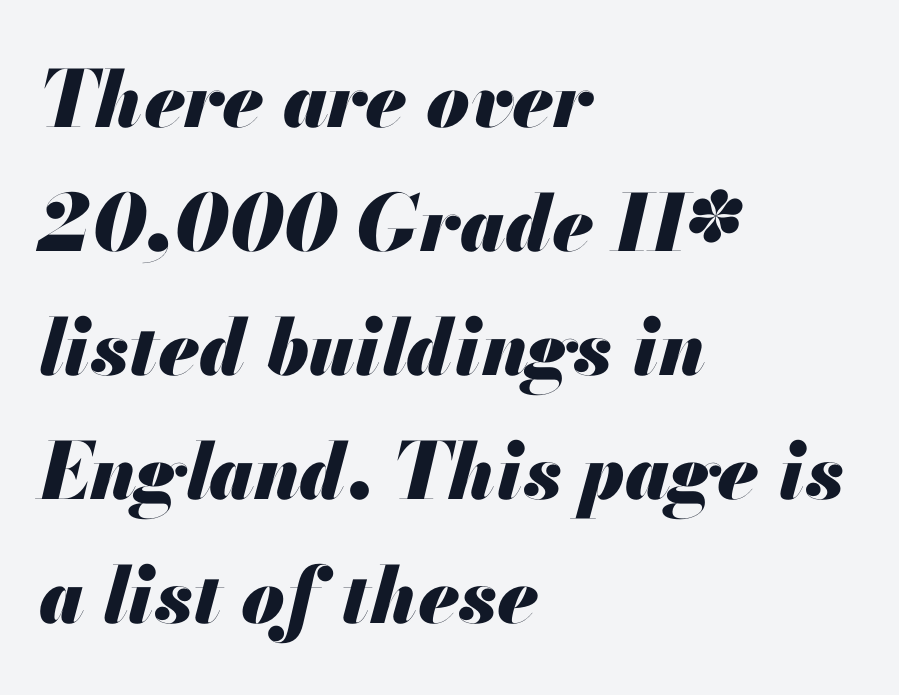
The rendering uses natural spacing where letterforms have individual widths. Default kerning and tracking; the words read as compact shapes. These lines are set flush left with a ragged right edge. There's an unmistakable incline to the writing here. Compared with an ordinary text face, these strokes are far heavier — a full bold.
